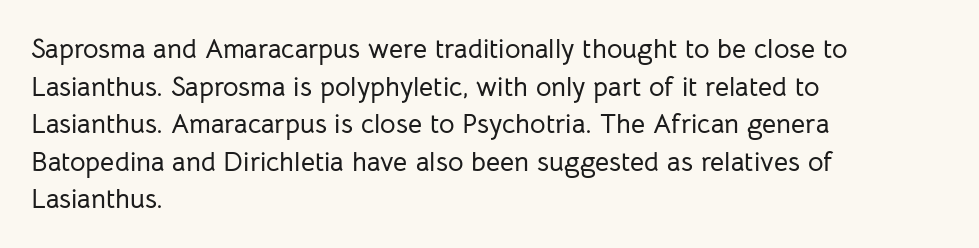
Q: Is the text italic (slanted)? A: No, it is upright.
Q: Is the text underlined? A: No.
Q: How is the paragraph aligned? A: Left-aligned.
Q: Is the spacing between letters normal or unusually wide? A: Normal.
Q: Is the spacing between lines tight, normal or loose? A: Normal.
